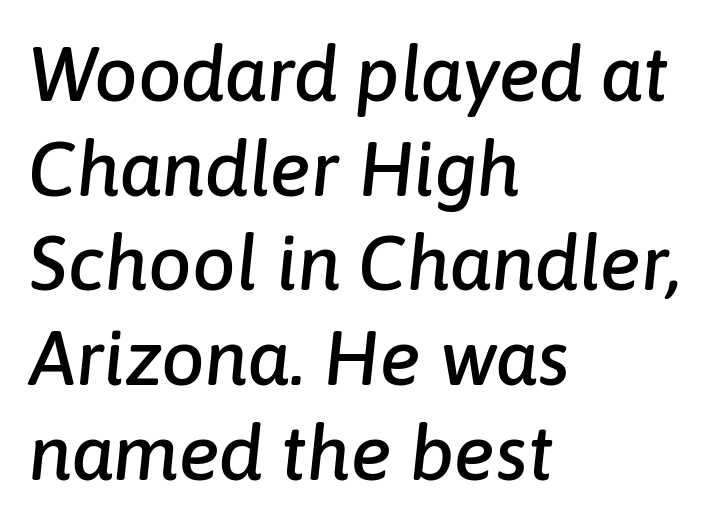
The image shows 77 px text type, italic (leaning right); set left-aligned, line spacing 1.23x, normal letter spacing, not underlined; low stroke contrast and a medium x-height.
